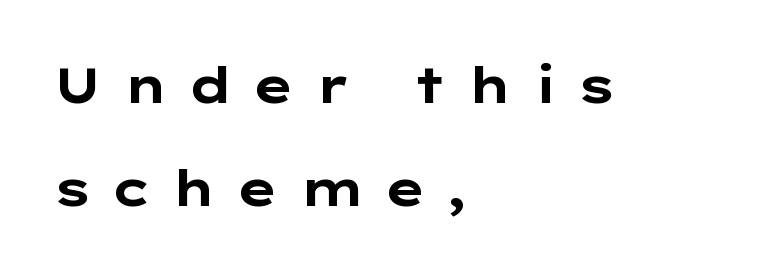
The image shows 50 px bold, wide sans-serif type, upright; set left-aligned, loose line spacing (2.07x), unusually wide letter spacing (+0.37 em), not underlined; low stroke contrast and a medium x-height.
